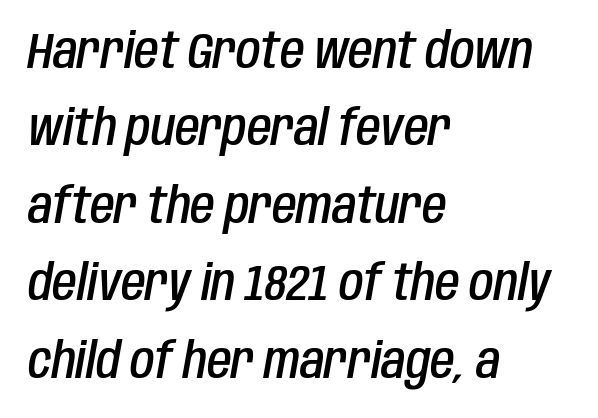
Q: Is the text bold? A: Semi-bold.
Q: Is the text italic (slanted)? A: Yes, it leans right by about 10 degrees.
Q: Is the text underlined? A: No.
Q: How is the paragraph aligned? A: Left-aligned.
Q: Is the spacing between letters normal or unusually wide? A: Normal.
Q: Is the spacing between lines tight, normal or loose? A: Normal.
Q: Width (condensed, normal, or wide)? A: Condensed.
Q: Stroke contrast? A: Low.
Q: x-height? A: Large.
Q: Monospaced? A: No.
